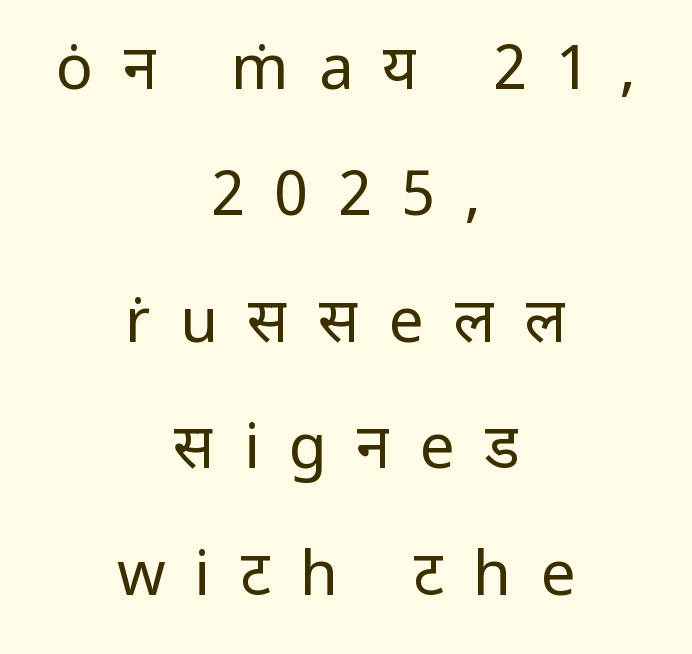
The image shows 62 px regular-weight sans-serif type, upright; set centered, loose line spacing (2.04x), unusually wide letter spacing (+0.47 em), not underlined; low stroke contrast and a medium x-height.
